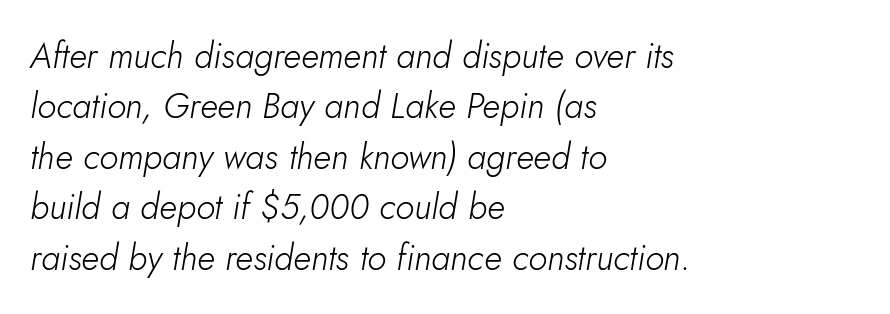
Standard letterfit; no display-style spreading of the glyphs. Stroke thickness stays within the range of a standard reading face or lighter. Plain, unruled lines of type. Think of a printed novel: that variable character pitch is what you see here.
